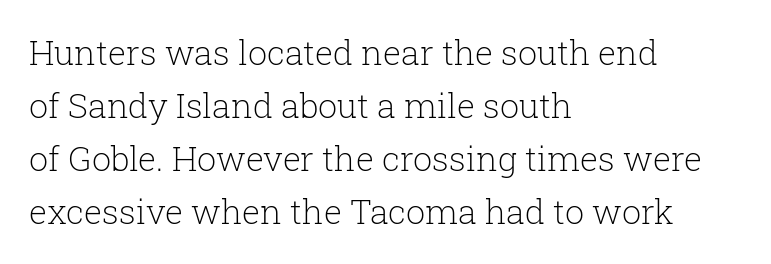
Q: Is the text bold? A: No.
Q: Is the text italic (slanted)? A: No, it is upright.
Q: Is the typeface a serif or a sans-serif typeface? A: Serif.
Q: Is the text underlined? A: No.
Q: How is the paragraph aligned? A: Left-aligned.
Q: Is the spacing between letters normal or unusually wide? A: Normal.
Q: Is the spacing between lines tight, normal or loose? A: Normal.
Q: Width (condensed, normal, or wide)? A: Normal.
Q: Stroke contrast? A: Low.
Q: x-height? A: Medium.
Q: Monospaced? A: No.
